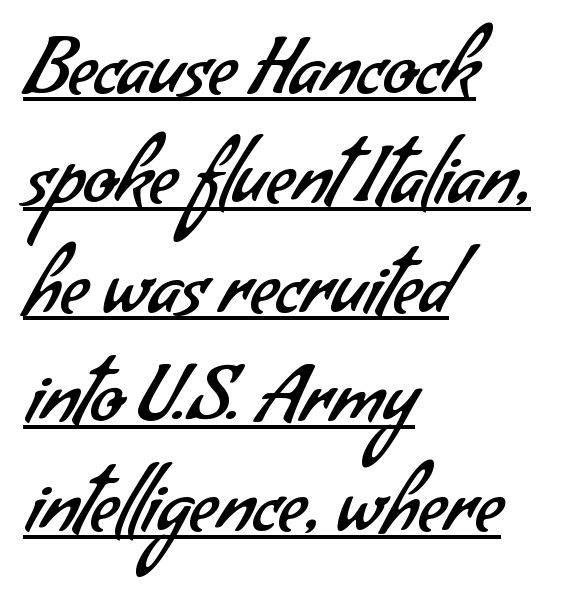
{"serif": "no", "bold": "no", "weight": "regular", "width": "normal", "stroke_contrast": "low", "x_height": "small", "monospaced": "no", "underline": "yes", "align": "left", "line_spacing": "normal", "line_spacing_ratio": 1.42, "letter_spacing": "normal", "letter_spacing_em": 0.0, "glyph_px": 77}
